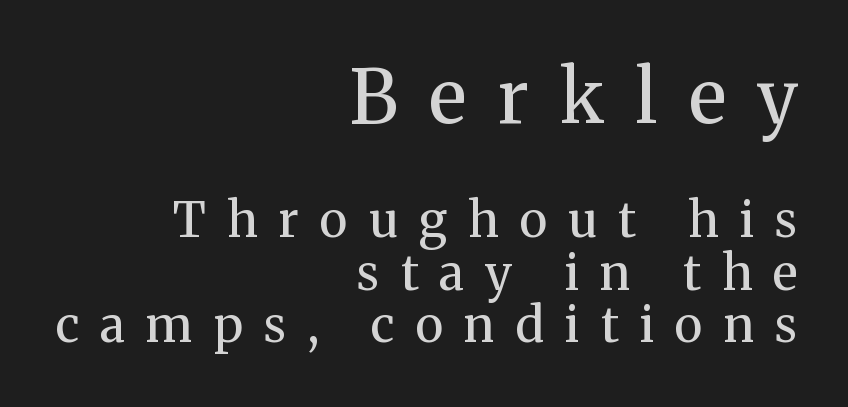
Q: Is the text bold? A: No.
Q: Is the text italic (slanted)? A: No, it is upright.
Q: Is the typeface a serif or a sans-serif typeface? A: Serif.
Q: Is the text underlined? A: No.
Q: How is the paragraph aligned? A: Right-aligned.
Q: Is the spacing between letters normal or unusually wide? A: Unusually wide.
Q: Is the spacing between lines tight, normal or loose? A: Tight.
Q: Which block of text is set in a larger size, the first (top) or the second (bottom)? A: The first (top) one.
Q: Width (condensed, normal, or wide)? A: Normal.
Q: Stroke contrast? A: Medium.
Q: x-height? A: Medium.
Q: Monospaced? A: No.
